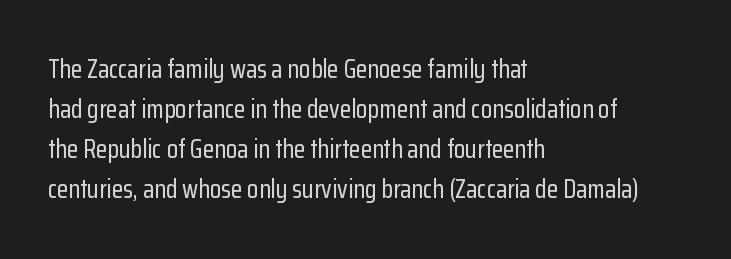
{"italic": "no", "underline": "no", "align": "left", "line_spacing": "normal", "line_spacing_ratio": 1.54, "letter_spacing": "normal", "letter_spacing_em": 0.0, "glyph_px": 26}
